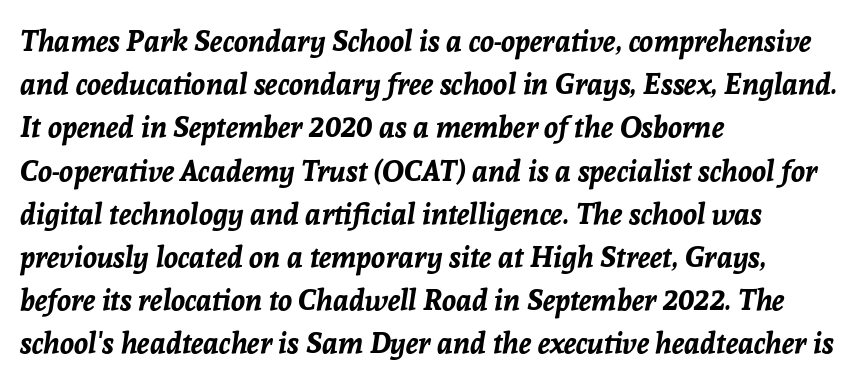
Q: Is the text bold? A: Yes.
Q: Is the text italic (slanted)? A: Yes, it leans right by about 8 degrees.
Q: Is the text underlined? A: No.
Q: How is the paragraph aligned? A: Left-aligned.
Q: Is the spacing between letters normal or unusually wide? A: Normal.
Q: Is the spacing between lines tight, normal or loose? A: Normal.
Q: Width (condensed, normal, or wide)? A: Normal.
Q: Stroke contrast? A: Low.
Q: x-height? A: Medium.
Q: Monospaced? A: No.
